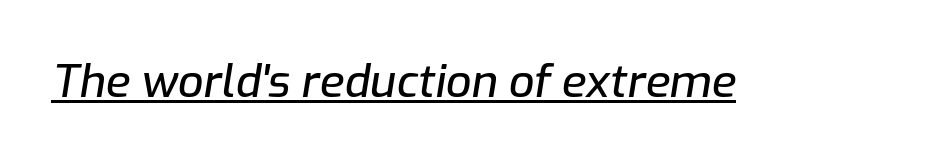
Q: Is the text italic (slanted)? A: Yes, it leans right by about 9 degrees.
Q: Is the text underlined? A: Yes.
Q: Is the spacing between letters normal or unusually wide? A: Normal.
Q: Width (condensed, normal, or wide)? A: Normal.
Q: Stroke contrast? A: Low.
Q: x-height? A: Medium.
Q: Monospaced? A: No.
